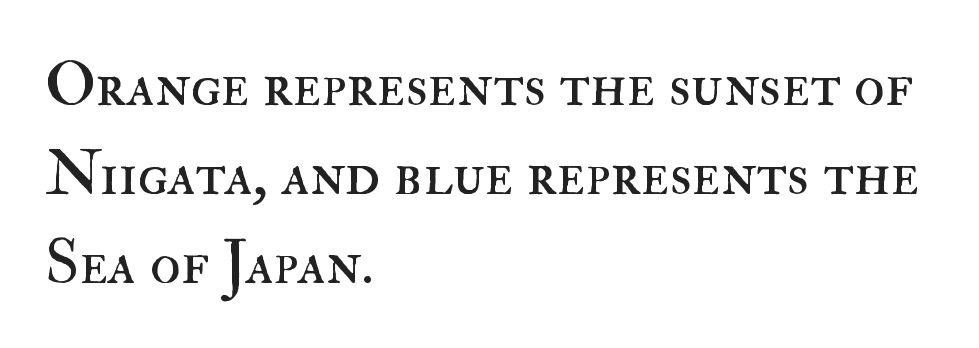
Q: Is the text bold? A: No.
Q: Is the text italic (slanted)? A: No, it is upright.
Q: Is the text underlined? A: No.
Q: How is the paragraph aligned? A: Left-aligned.
Q: Is the spacing between letters normal or unusually wide? A: Normal.
Q: Is the spacing between lines tight, normal or loose? A: Normal.
Q: Width (condensed, normal, or wide)? A: Normal.
Q: Stroke contrast? A: High.
Q: x-height? A: Small.
Q: Monospaced? A: No.
